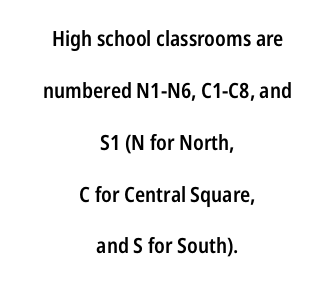
The image shows 21 px text type, upright; set centered, loose line spacing (2.47x), normal letter spacing, not underlined.
